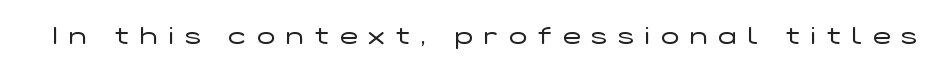
Q: Is the text bold? A: No.
Q: Is the text italic (slanted)? A: No, it is upright.
Q: Is the text underlined? A: No.
Q: Is the spacing between letters normal or unusually wide? A: Unusually wide.
